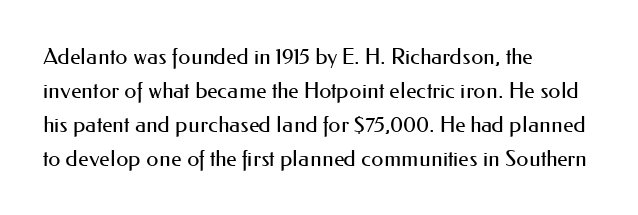
{"italic": "no", "bold": "no", "underline": "no", "align": "left", "line_spacing": "normal", "line_spacing_ratio": 1.54, "letter_spacing": "normal", "letter_spacing_em": 0.0, "glyph_px": 22}
